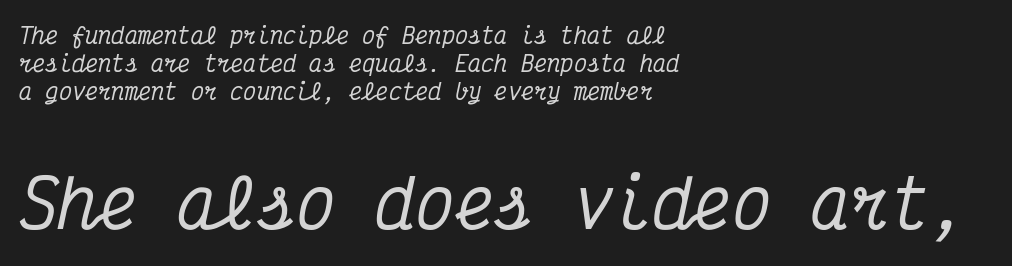
{"serif": "yes", "italic": "yes", "lean": "right", "slant_degrees": 12, "width": "condensed", "stroke_contrast": "medium", "x_height": "medium", "monospaced": "yes", "underline": "no", "align": "left", "line_spacing": "normal", "line_spacing_ratio": 1.28, "letter_spacing": "normal", "letter_spacing_em": 0.0, "larger_block": "second", "size_ratio": 3.0, "glyph_px": 66}
